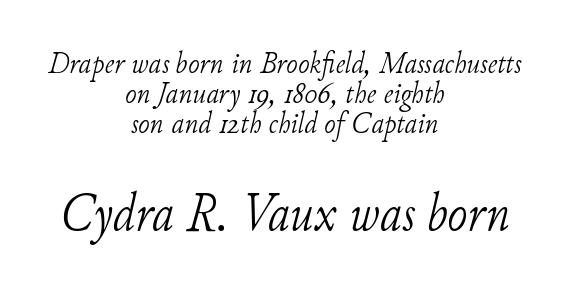
{"serif": "yes", "italic": "yes", "lean": "right", "slant_degrees": 11, "bold": "no", "weight": "light", "width": "normal", "stroke_contrast": "low", "x_height": "small", "monospaced": "no", "underline": "no", "align": "center", "line_spacing": "tight", "line_spacing_ratio": 0.97, "letter_spacing": "normal", "letter_spacing_em": 0.0, "larger_block": "second", "size_ratio": 1.74, "glyph_px": 54}
